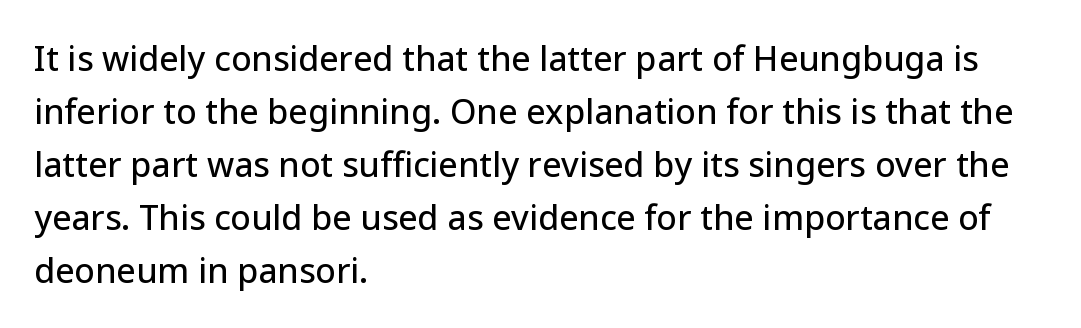
The letters stand upright; this is a roman face. Underlining? Definitely not there. Typographically, this falls in the sans-serif category. How would I describe the line gaps? Plain and ordinary. Nothing unusual about the tracking: characters are spaced as the font intends.
